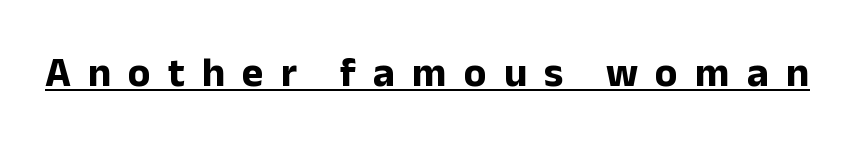
Q: Is the text bold? A: Yes.
Q: Is the text italic (slanted)? A: No, it is upright.
Q: Is the typeface a serif or a sans-serif typeface? A: Sans-serif.
Q: Is the text underlined? A: Yes.
Q: Is the spacing between letters normal or unusually wide? A: Unusually wide.
Q: Width (condensed, normal, or wide)? A: Normal.
Q: Stroke contrast? A: Low.
Q: x-height? A: Medium.
Q: Monospaced? A: No.
